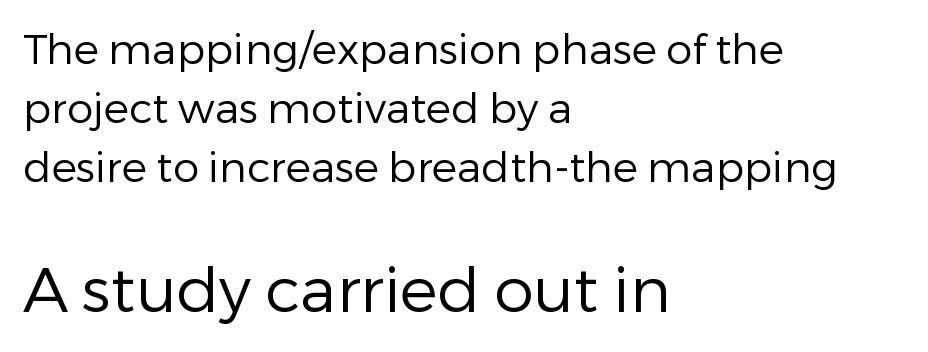
{"serif": "no", "italic": "no", "bold": "no", "weight": "regular", "width": "normal", "stroke_contrast": "low", "x_height": "medium", "monospaced": "no", "underline": "no", "align": "left", "line_spacing": "normal", "line_spacing_ratio": 1.41, "letter_spacing": "normal", "letter_spacing_em": 0.0, "larger_block": "second", "size_ratio": 1.5, "glyph_px": 63}
